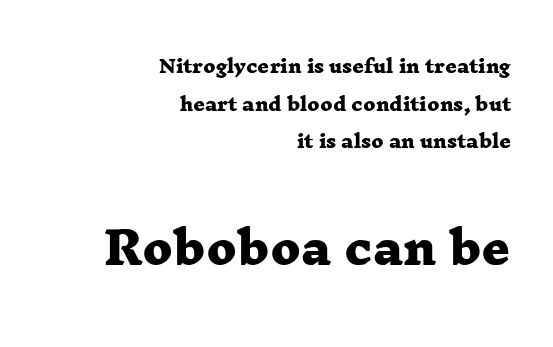
The image shows 44 px heavy, wide serif type; set right-aligned, loose line spacing (2.09x), normal letter spacing, not underlined; the second (bottom) block is 2.44x larger; low stroke contrast and a medium x-height.
